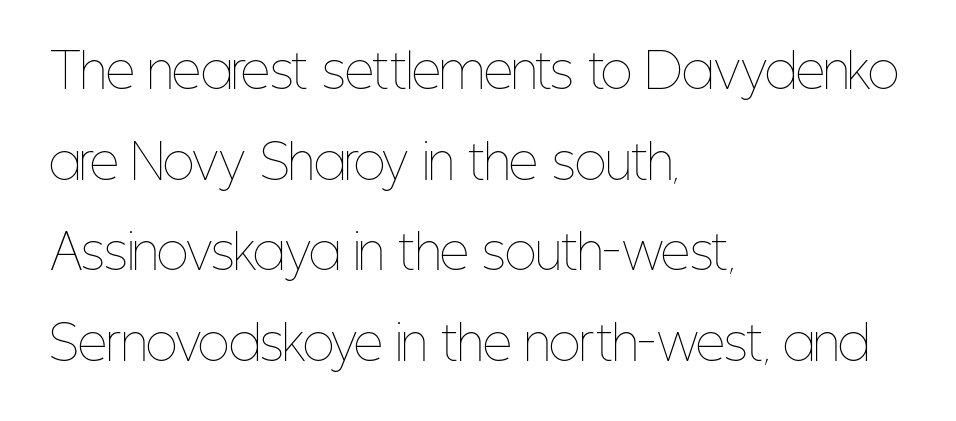
Check the space under the baseline: it is left empty. Stems here are at most as thick as an everyday book face. Notice how the stems are strictly vertical — no italics here. Do the characters align in a grid? No, the font is proportional.
